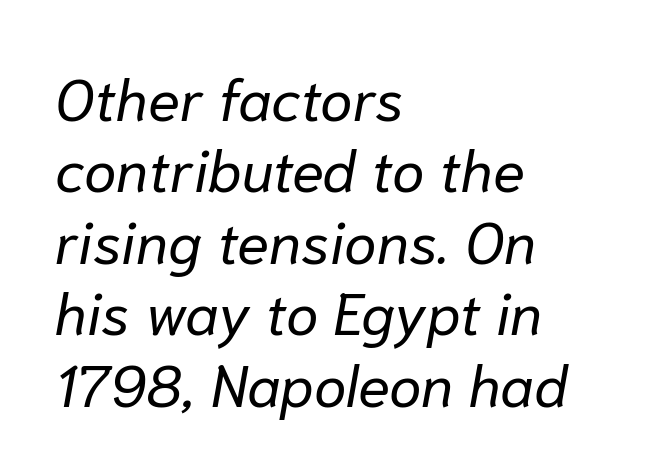
The image shows 59 px regular-weight type, italic (leaning right); set left-aligned, line spacing 1.21x, normal letter spacing, not underlined; low stroke contrast and a medium x-height.
